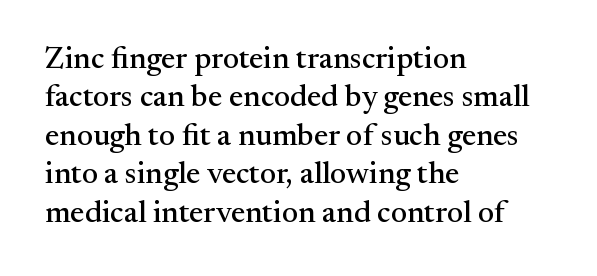
{"serif": "yes", "italic": "no", "width": "normal", "stroke_contrast": "medium", "x_height": "small", "monospaced": "no", "underline": "no", "align": "left", "line_spacing_ratio": 1.24, "letter_spacing": "normal", "letter_spacing_em": 0.0, "glyph_px": 31}
